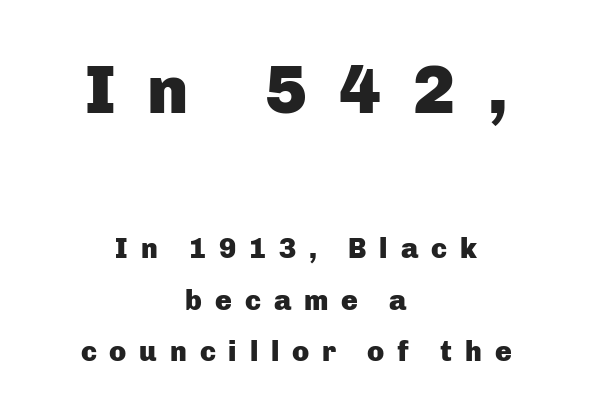
{"serif": "no", "italic": "no", "bold": "yes", "weight": "heavy", "width": "normal", "stroke_contrast": "low", "x_height": "medium", "monospaced": "no", "underline": "no", "align": "center", "line_spacing_ratio": 1.85, "letter_spacing": "wide", "letter_spacing_em": 0.46, "larger_block": "first", "size_ratio": 2.46, "glyph_px": 69}
